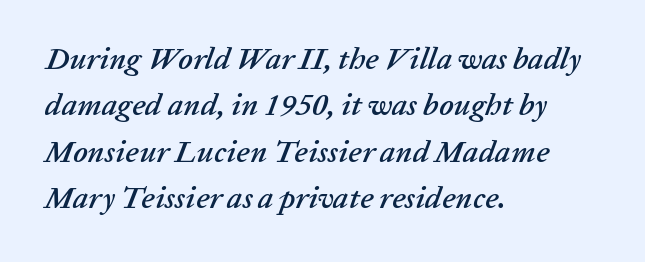
No extra tracking has been applied to these lines. Any mark beneath the type? The region is blank. Compared with typical paragraphs, the rows here are spaced about the same. All the whitespace from short lines collects on the right. Does the lettering tilt? It does — this is italic. Each letter keeps its own natural width here, so spacing adapts to shape.
